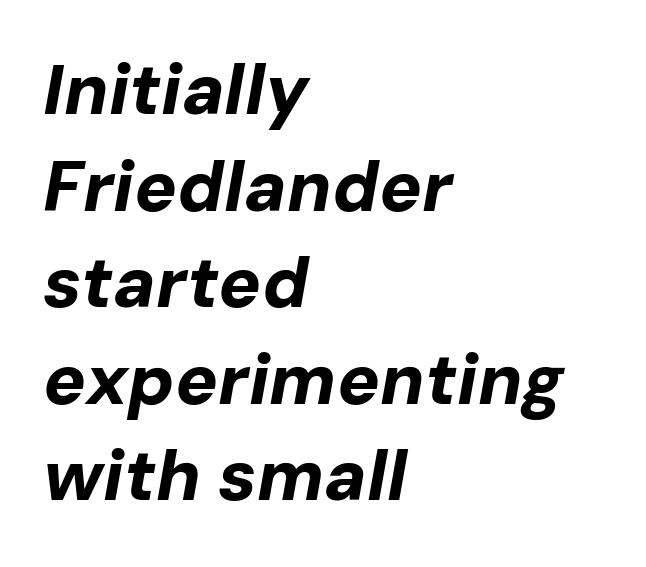
The face used here is proportionally spaced, like ordinary book or web type. Style check: oblique. Students, this is bold: see how much ink each stroke carries. Observe the ordinary spacing: letters are neighbours, not strangers.
